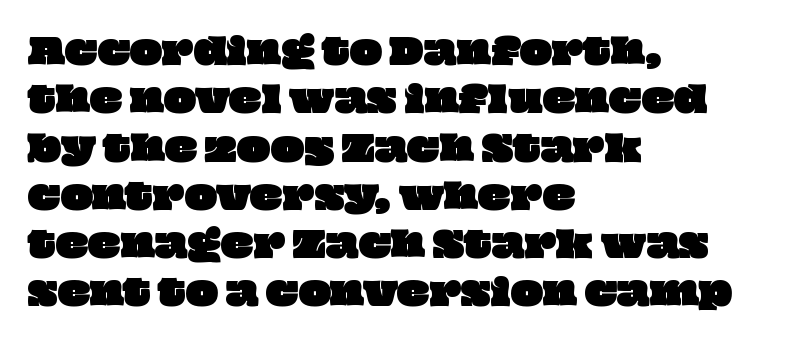
No extra tracking has been applied to these lines. Plain, unruled lines of type. Proportional: the letters do not fall into vertical columns. In CSS terms this would be text-align: left. The designer left line spacing at the default.
